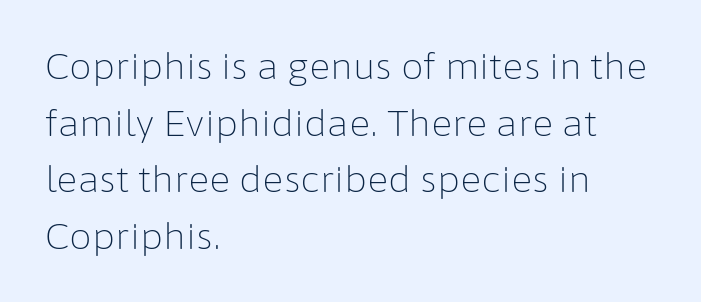
The image shows 36 px light sans-serif type, upright; set left-aligned, normal line spacing (1.57x), normal letter spacing, not underlined; low stroke contrast and a medium x-height.
